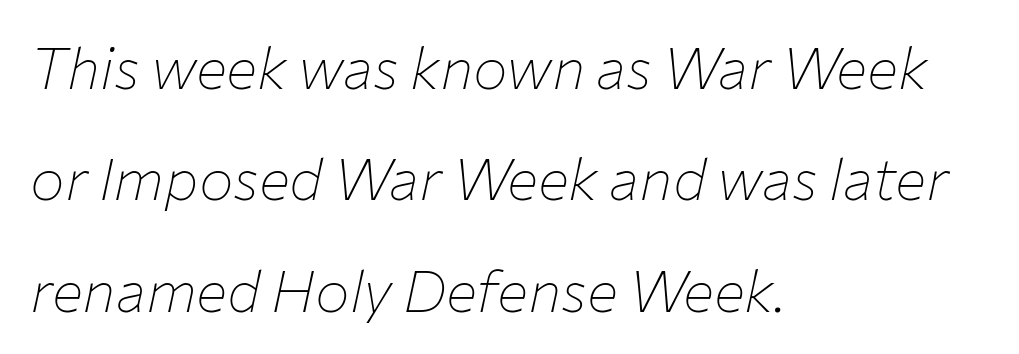
{"italic": "yes", "lean": "right", "slant_degrees": 12, "bold": "no", "weight": "thin", "width": "normal", "stroke_contrast": "low", "x_height": "medium", "monospaced": "no", "underline": "no", "align": "left", "line_spacing": "loose", "line_spacing_ratio": 1.92, "letter_spacing": "normal", "letter_spacing_em": 0.0, "glyph_px": 58}
